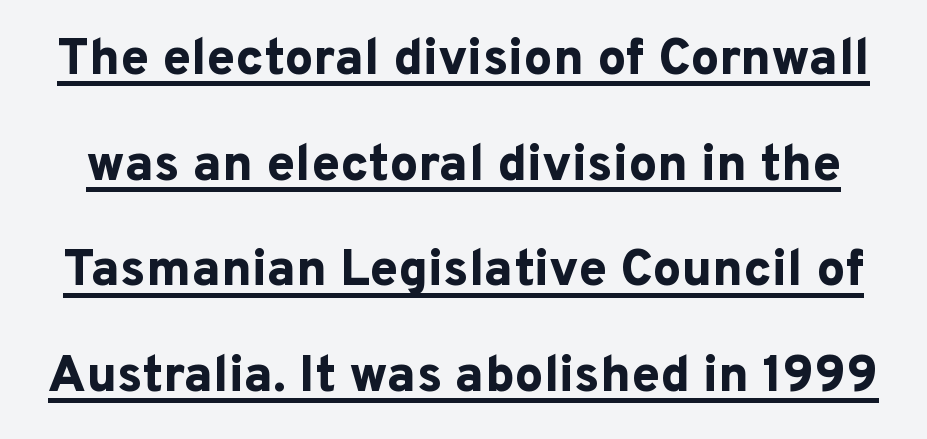
The font's upright variant was chosen for this text. Is this a fixed-width face? No — the glyphs have proportional, varying widths. Weight: bold. These lines stand farther apart than default settings would place them.
